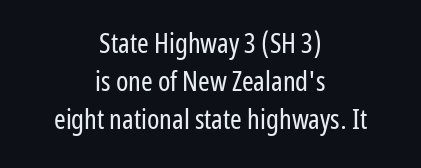
The image shows 28 px regular-weight, condensed sans-serif type, upright; set centered, normal line spacing (1.35x), normal letter spacing, not underlined; low stroke contrast and a medium x-height.
